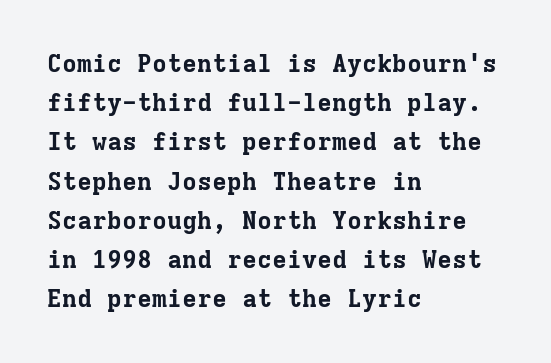
The image shows 25 px bold type, upright; set left-aligned, normal line spacing (1.57x), normal letter spacing, not underlined.
